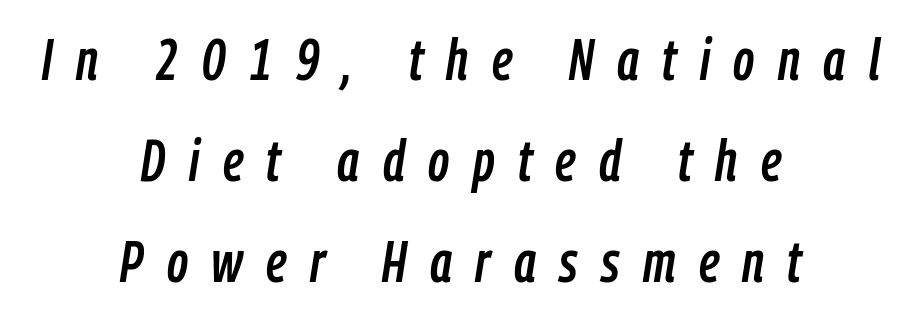
Horizontally, the lines are justified to the midpoint only. Descender tails drop into unmarked territory. Every character sits at an angle, as italics do. Observe the wide spacing: letters keep a clear distance from each other. This sample has the flowing, uneven cadence of proportional lettering.
